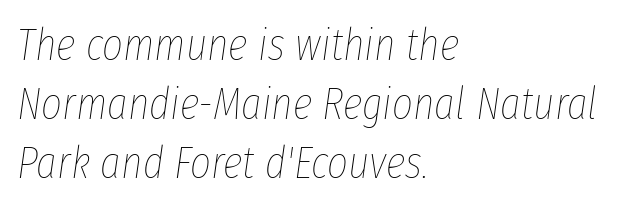
Q: Is the text bold? A: No.
Q: Is the text italic (slanted)? A: Yes, it leans right by about 8 degrees.
Q: Is the text underlined? A: No.
Q: How is the paragraph aligned? A: Left-aligned.
Q: Is the spacing between letters normal or unusually wide? A: Normal.
Q: Is the spacing between lines tight, normal or loose? A: Normal.
Q: Width (condensed, normal, or wide)? A: Condensed.
Q: Stroke contrast? A: Low.
Q: x-height? A: Medium.
Q: Monospaced? A: No.
